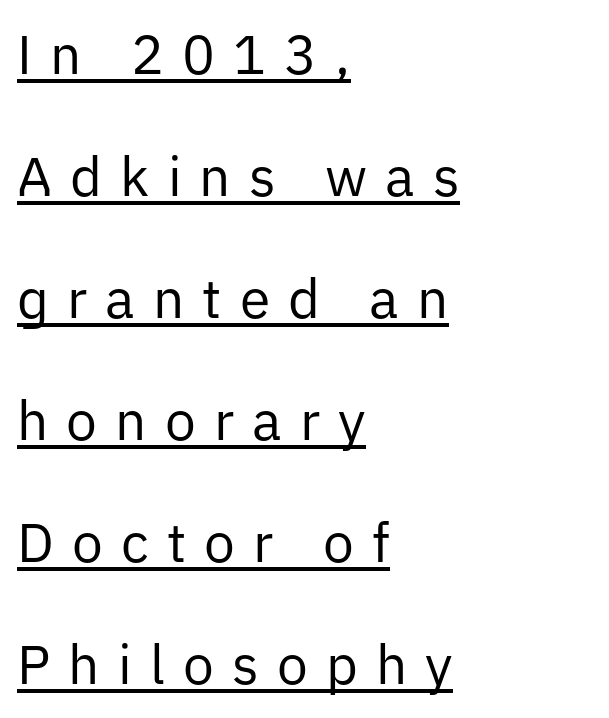
{"serif": "no", "italic": "no", "bold": "no", "weight": "regular", "width": "normal", "stroke_contrast": "low", "x_height": "medium", "monospaced": "no", "underline": "yes", "align": "left", "line_spacing": "loose", "line_spacing_ratio": 2.22, "letter_spacing": "wide", "letter_spacing_em": 0.33, "glyph_px": 55}
